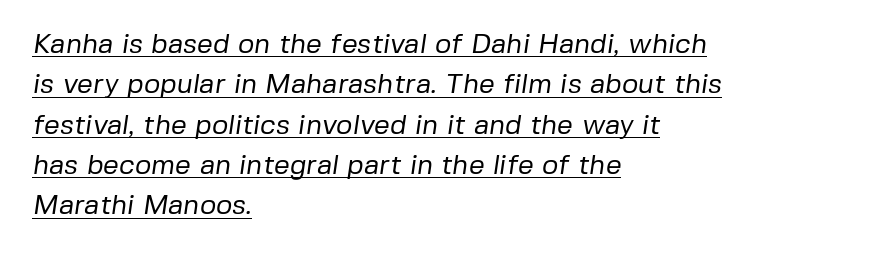
Is there an underline? Yes — a line sits under the letters. A student would call this left alignment; a typographer would say flush left, rag right. Caption: standard tracking, unaltered. The passage shown is typeset with a sans-serif family. Summary of vertical rhythm: regular, with standard interline spacing.
